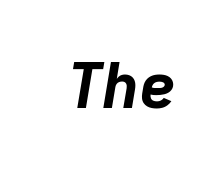
Typographic density is high because the face is bold. Posture: slanted. These lines are rendered in a variable-pitch font. Check under the words: just untouched page. Each word holds together tightly as a unit, with standard inter-letter gaps.
